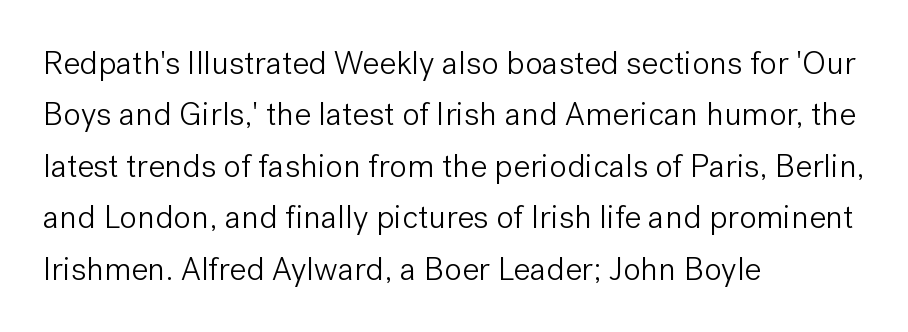
Q: Is the text bold? A: No.
Q: Is the text italic (slanted)? A: No, it is upright.
Q: Is the typeface a serif or a sans-serif typeface? A: Sans-serif.
Q: Is the text underlined? A: No.
Q: How is the paragraph aligned? A: Left-aligned.
Q: Is the spacing between letters normal or unusually wide? A: Normal.
Q: Is the spacing between lines tight, normal or loose? A: Normal.
Q: Width (condensed, normal, or wide)? A: Normal.
Q: Stroke contrast? A: Low.
Q: x-height? A: Medium.
Q: Monospaced? A: No.
